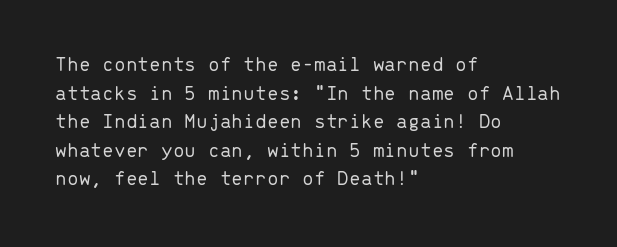
Line beginnings align vertically; line endings do not. Whoever set this chose a conventional vertical rhythm. Stroke mass is kept to a normal reading level or below. Nobody touched the tracking dial on this one.
